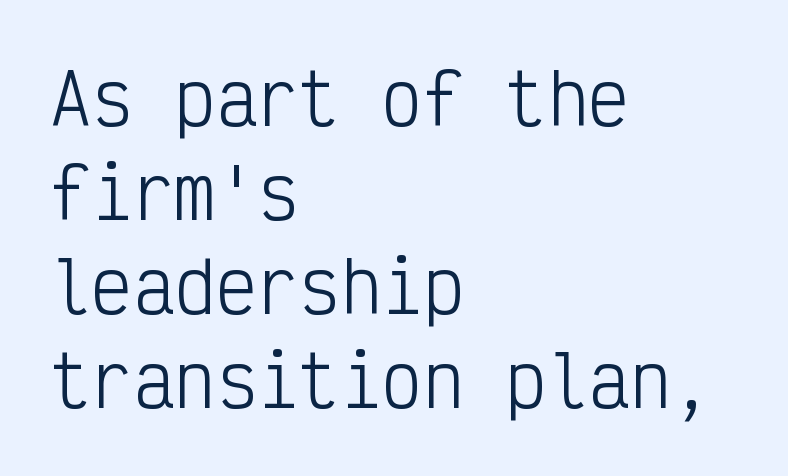
A typesetter would call this leading conventional body-copy spacing. The words here are not underlined. Examine the stroke ends and you'll find no serifs. Designer's note — italics off, roman on.
